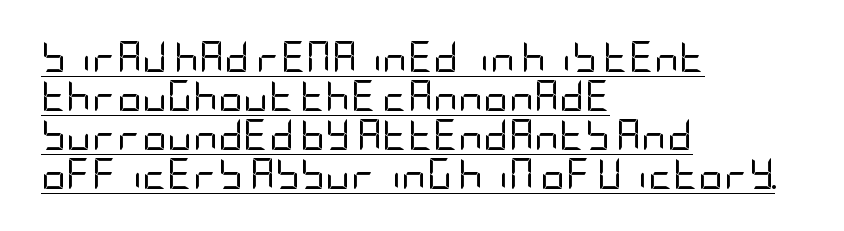
Q: Is the text bold? A: No.
Q: Is the text italic (slanted)? A: No, it is upright.
Q: Is the typeface a serif or a sans-serif typeface? A: Sans-serif.
Q: Is the text underlined? A: Yes.
Q: How is the paragraph aligned? A: Left-aligned.
Q: Is the spacing between letters normal or unusually wide? A: Normal.
Q: Is the spacing between lines tight, normal or loose? A: Normal.
Q: Width (condensed, normal, or wide)? A: Condensed.
Q: Stroke contrast? A: Low.
Q: x-height? A: Large.
